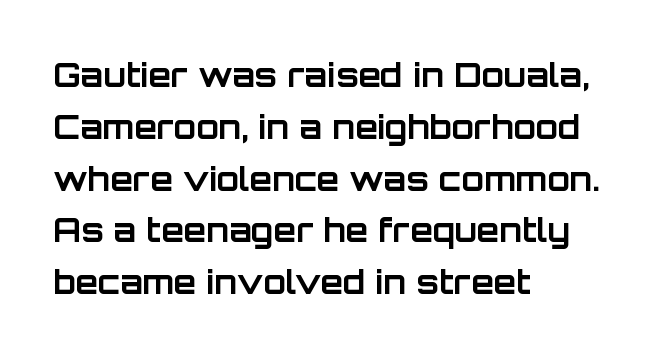
Notice how thick the strokes are: this is what a full bold looks like. Here the designer chose a conventional face with non-uniform glyph widths. The area under the type is left untouched. Glyph-to-glyph distance matches everyday printed text. Vertical spacing — default.
